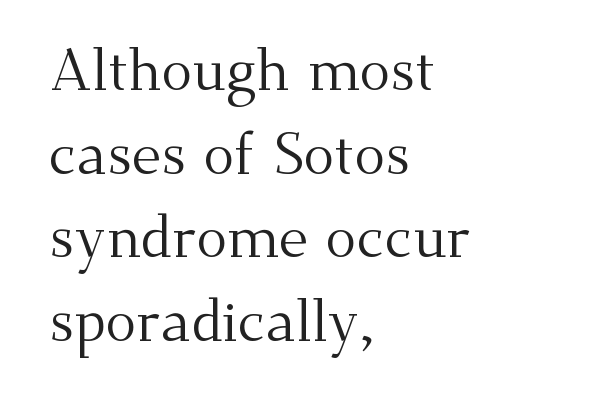
{"serif": "yes", "italic": "no", "bold": "no", "weight": "regular", "width": "normal", "stroke_contrast": "medium", "x_height": "small", "monospaced": "no", "underline": "no", "align": "left", "line_spacing": "normal", "line_spacing_ratio": 1.44, "letter_spacing": "normal", "letter_spacing_em": 0.0, "glyph_px": 58}
